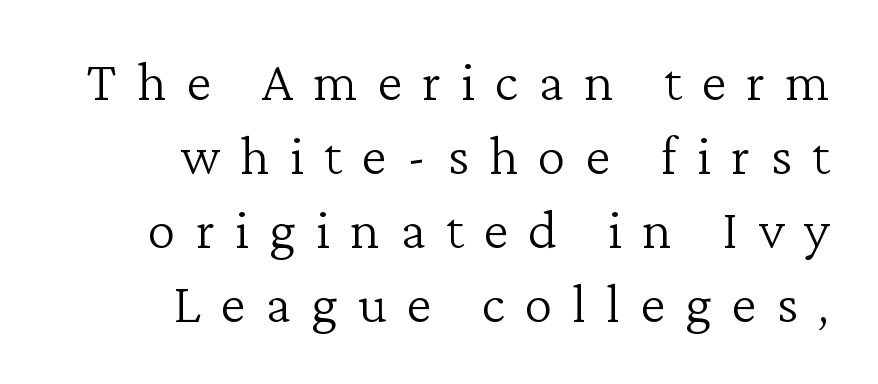
The image shows 57 px light serif type, upright; set right-aligned, normal line spacing (1.3x), unusually wide letter spacing (+0.35 em), not underlined; low stroke contrast and a medium x-height.
